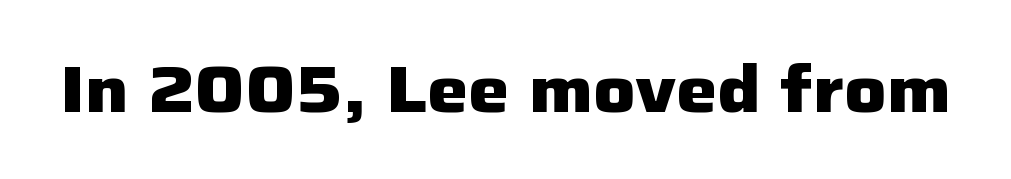
You could not count columns in this text — the font is proportionally spaced. The words here are not underlined. The face used here is a sans, in the tradition of grotesques and geometrics. A roman cut, with each character standing at attention. These words are printed bold, with thick strokes throughout. Each word holds together tightly as a unit, with standard inter-letter gaps.
